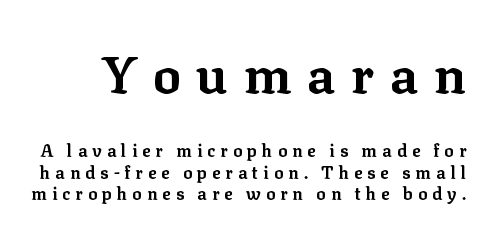
The image shows 52 px bold serif type, upright; set normal line spacing (1.26x), unusually wide letter spacing (+0.3 em), not underlined; the first (top) block is 3.06x larger; low stroke contrast and a medium x-height.
